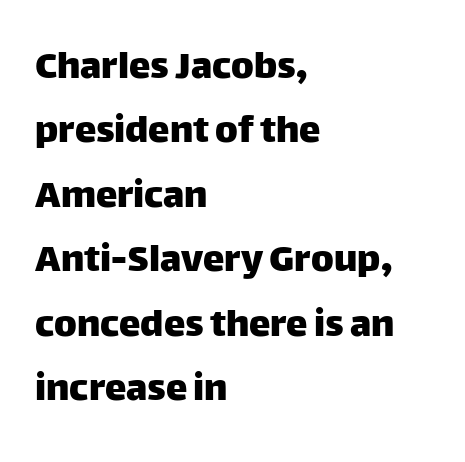
Characters follow at the spacing the type designer built in. What's the leading like? Ordinary, nothing unusual. Note the varied advance widths — an 'i' is clearly narrower than an 'm'. Rule under the text: the space is simply empty. The designer went with a sans here, leaving each stem footless.
